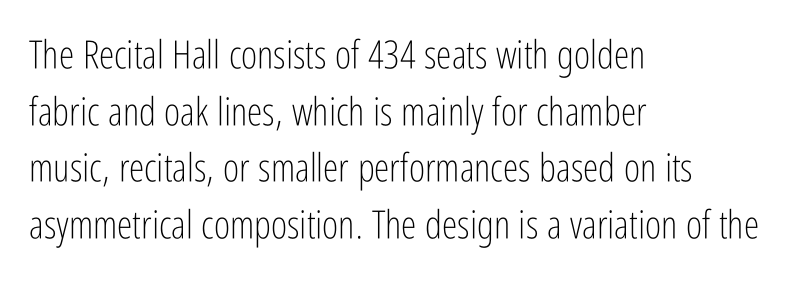
Q: Is the text bold? A: No.
Q: Is the text italic (slanted)? A: No, it is upright.
Q: Is the typeface a serif or a sans-serif typeface? A: Sans-serif.
Q: Is the text underlined? A: No.
Q: How is the paragraph aligned? A: Left-aligned.
Q: Is the spacing between letters normal or unusually wide? A: Normal.
Q: Is the spacing between lines tight, normal or loose? A: Normal.
Q: Width (condensed, normal, or wide)? A: Condensed.
Q: Stroke contrast? A: Low.
Q: x-height? A: Medium.
Q: Monospaced? A: No.
